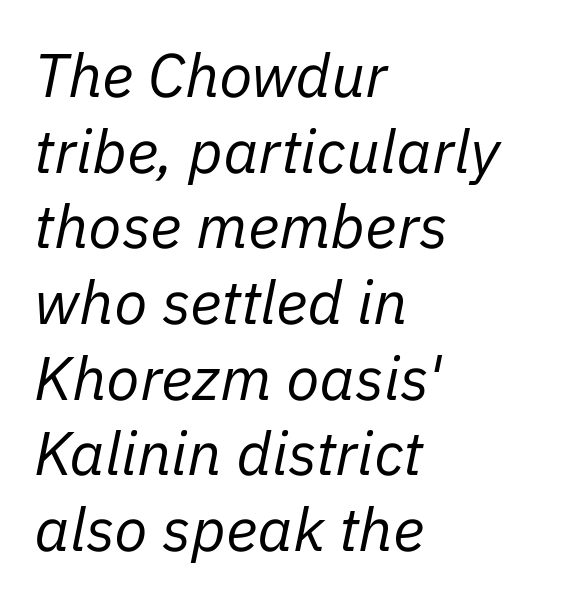
No word sits above an underline. Does the lettering tilt? It does — this is italic. Notice how the passage keeps a crisp vertical edge on the left only. The letters sit at their default tracking, neither squeezed nor spread. Character widths vary here, with narrow letters taking less room than wide ones.
